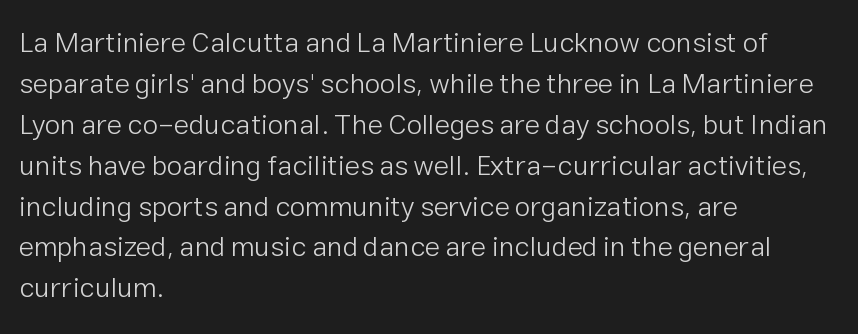
Q: Is the text bold? A: No.
Q: Is the text italic (slanted)? A: No, it is upright.
Q: Is the typeface a serif or a sans-serif typeface? A: Sans-serif.
Q: Is the text underlined? A: No.
Q: How is the paragraph aligned? A: Left-aligned.
Q: Is the spacing between letters normal or unusually wide? A: Normal.
Q: Is the spacing between lines tight, normal or loose? A: Normal.
Q: Width (condensed, normal, or wide)? A: Normal.
Q: Stroke contrast? A: Low.
Q: x-height? A: Medium.
Q: Monospaced? A: No.
